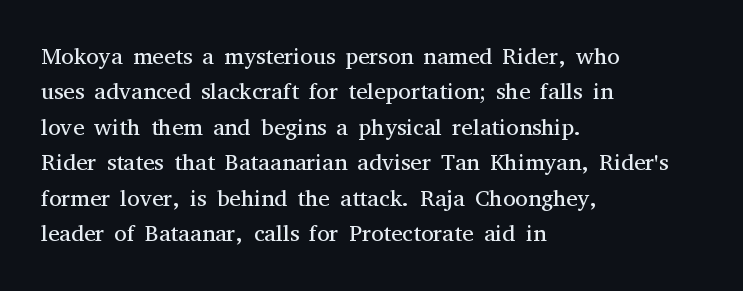
The image shows 23 px text type, upright; set left-aligned, normal line spacing (1.54x), normal letter spacing, not underlined.
